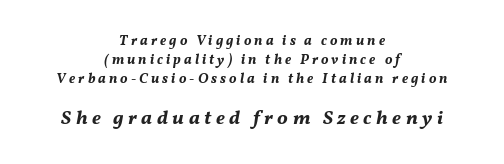
Scale increases going downward across the two blocks. Leading: standard. The baseline area is clear. Caption: multi-line text, centered on the measure. The axis of the letterforms is tilted away from vertical. Display-style spreading of the glyphs; the letterfit is very open.
